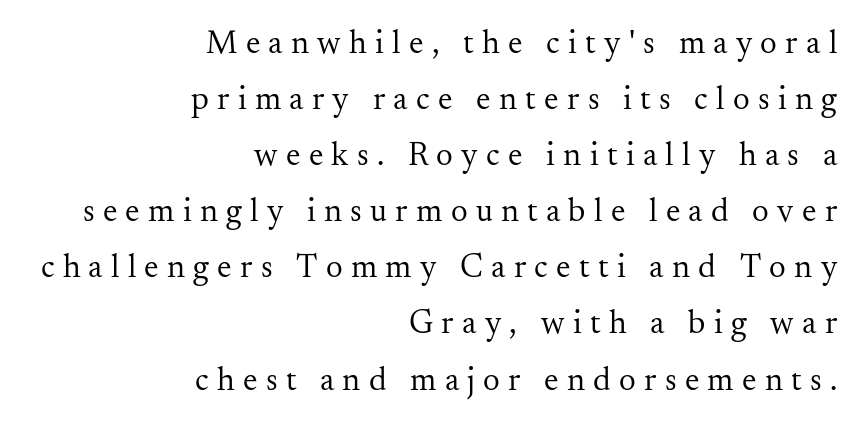
{"serif": "yes", "italic": "no", "bold": "no", "weight": "regular", "width": "normal", "stroke_contrast": "medium", "x_height": "small", "monospaced": "no", "underline": "no", "align": "right", "line_spacing": "normal", "line_spacing_ratio": 1.7, "letter_spacing": "wide", "letter_spacing_em": 0.25, "glyph_px": 33}
